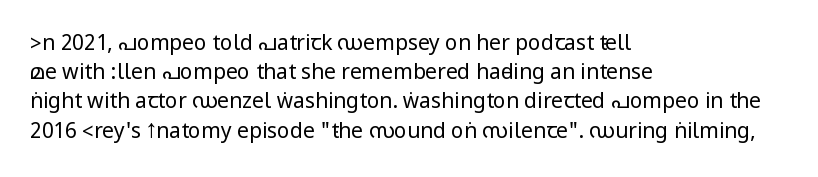
Tracking here is standard; glyphs follow each other at the usual distance. Heft: none added — not bold. These lines are set flush left with a ragged right edge. The letters stand straight up with perfectly vertical stems. Has an underline been added? It has not.
